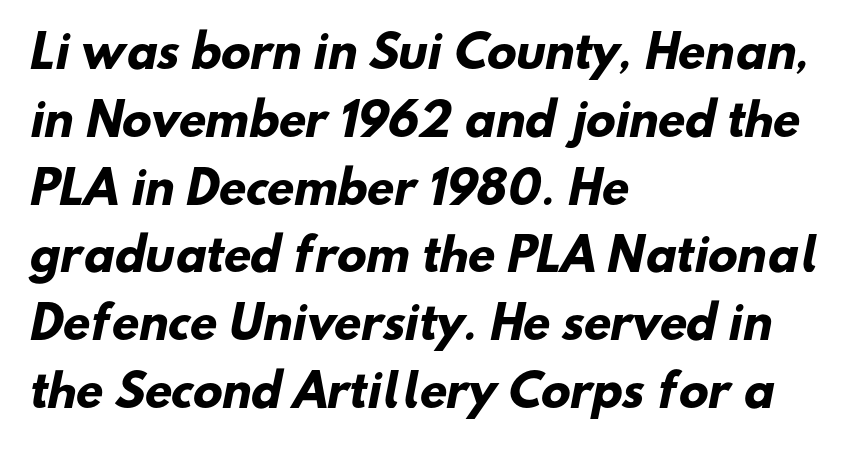
Type style note: lacks serifs. Successive baselines arrive at the customary interval. The gaps between neighbouring characters are ordinary and unremarkable. Reading down the block, your eye returns to a fixed left position each line. Each glyph is drawn with heavy, bold strokes. Type without underlining.
